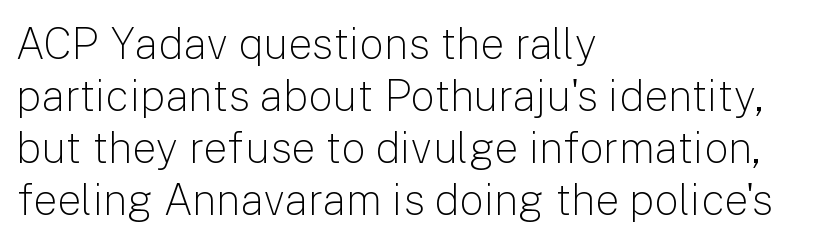
Q: Is the text bold? A: No.
Q: Is the text italic (slanted)? A: No, it is upright.
Q: Is the typeface a serif or a sans-serif typeface? A: Sans-serif.
Q: Is the text underlined? A: No.
Q: How is the paragraph aligned? A: Left-aligned.
Q: Is the spacing between letters normal or unusually wide? A: Normal.
Q: Width (condensed, normal, or wide)? A: Normal.
Q: Stroke contrast? A: Low.
Q: x-height? A: Medium.
Q: Monospaced? A: No.
